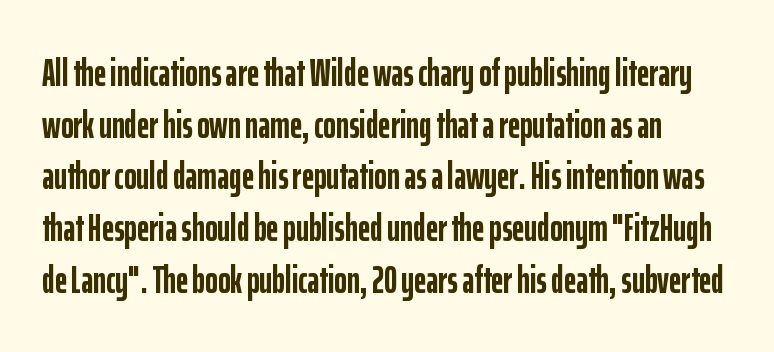
{"serif": "no", "italic": "no", "bold": "yes", "weight": "semibold", "width": "condensed", "stroke_contrast": "low", "x_height": "medium", "monospaced": "no", "underline": "no", "align": "left", "line_spacing": "normal", "line_spacing_ratio": 1.36, "letter_spacing": "normal", "letter_spacing_em": 0.0, "glyph_px": 38}
